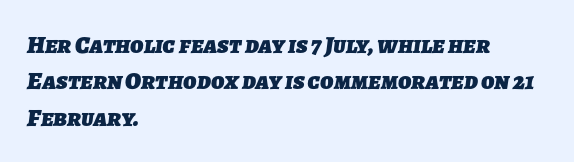
The image shows 25 px bold type; set left-aligned, normal line spacing (1.46x), normal letter spacing, not underlined.
